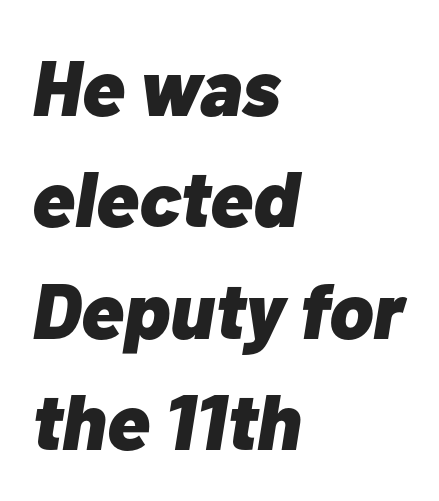
The image shows 79 px heavy type, italic (leaning right); set left-aligned, normal line spacing (1.41x), normal letter spacing, not underlined; low stroke contrast and a medium x-height.
